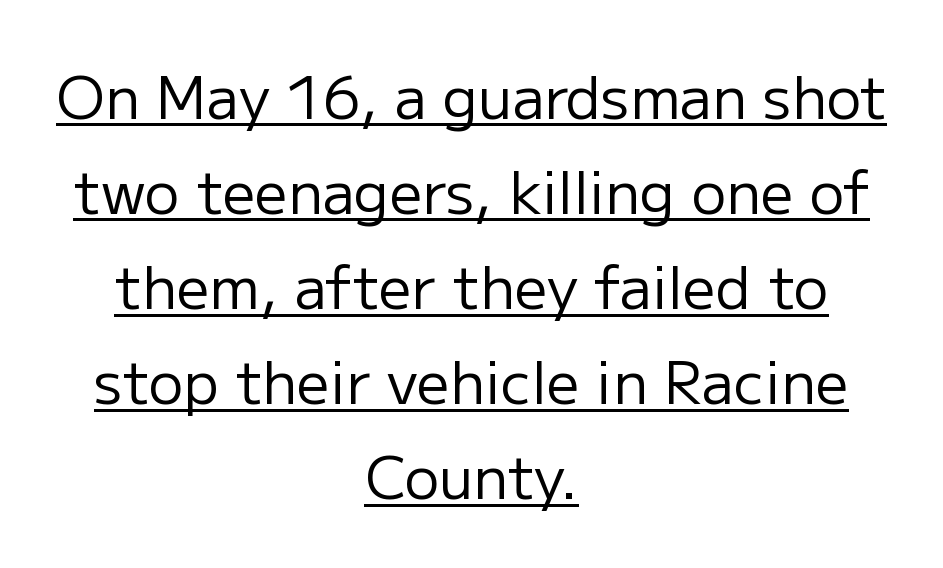
The image shows 58 px regular-weight sans-serif type, upright; set centered, normal line spacing (1.64x), normal letter spacing, underlined; low stroke contrast and a medium x-height.
